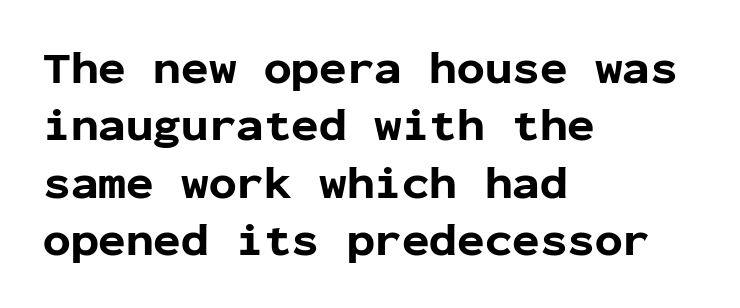
The image shows 46 px bold sans-serif type, upright, monospaced; set left-aligned, normal line spacing (1.25x), normal letter spacing, not underlined; low stroke contrast and a medium x-height.
